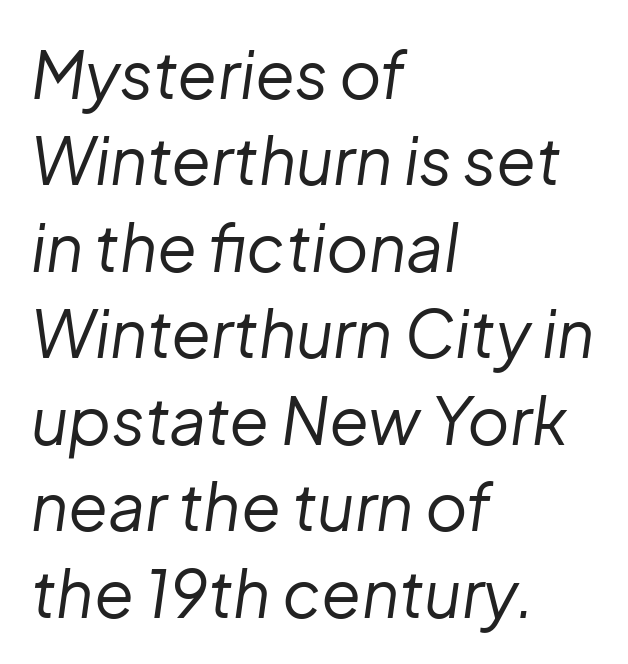
The image shows 65 px regular-weight type, italic (leaning right); set left-aligned, normal line spacing (1.33x), normal letter spacing, not underlined; low stroke contrast and a medium x-height.
